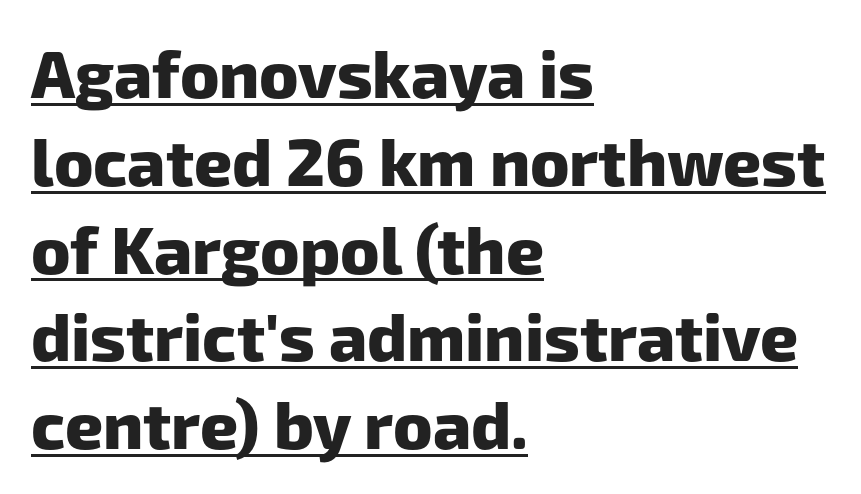
On the weight axis this lands at bold, roughly 700. I'd call this a sans setting — the letters go barefoot. In terms of leading, this rendering sits right in the middle. Letter spacing: default.
